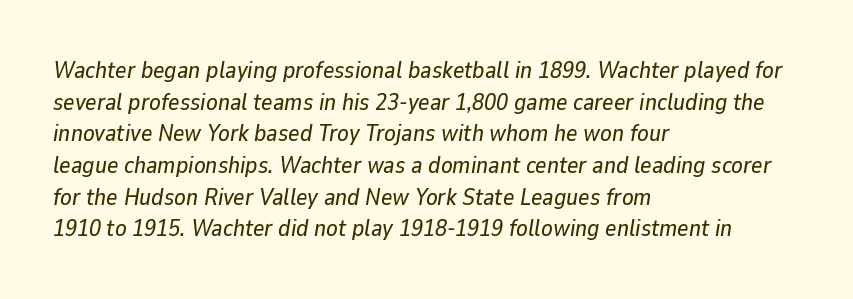
Q: Is the text italic (slanted)? A: Yes, it leans right by about 9 degrees.
Q: Is the text underlined? A: No.
Q: How is the paragraph aligned? A: Left-aligned.
Q: Is the spacing between letters normal or unusually wide? A: Normal.
Q: Is the spacing between lines tight, normal or loose? A: Normal.
